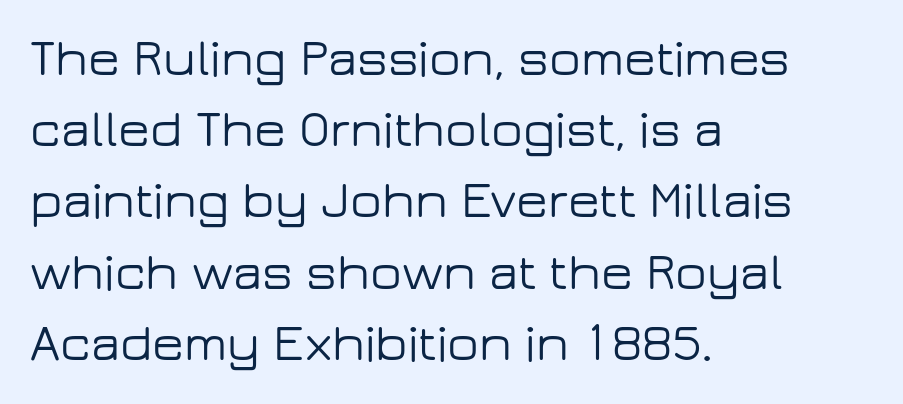
{"serif": "no", "italic": "no", "width": "wide", "stroke_contrast": "low", "x_height": "medium", "monospaced": "no", "underline": "no", "align": "left", "line_spacing": "normal", "line_spacing_ratio": 1.37, "letter_spacing": "normal", "letter_spacing_em": 0.0, "glyph_px": 52}
